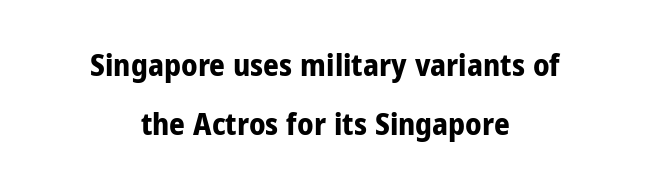
Casual observation: everything's sitting right in the middle. Type without underlining. Regarding serifs, this sample does without them. Here the designer chose a conventional face with non-uniform glyph widths.
